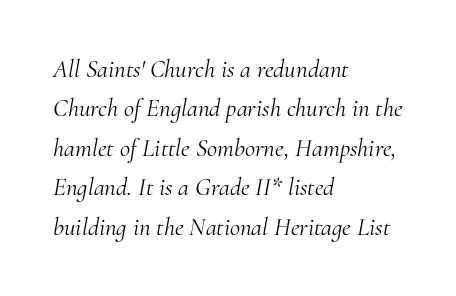
Is the block centered? No — it sits flush against the left margin. This sample uses plain, unmodified letter spacing. The axis of the letterforms is tilted away from vertical. Descender tails drop into unmarked territory.
